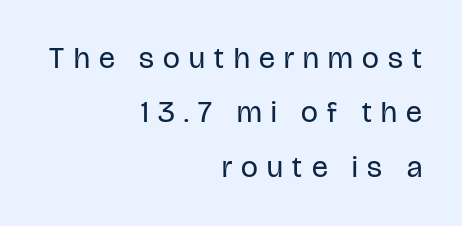
Check the space under the baseline: it is left empty. Spacing verdict: proportional, widths tailored to each character. The lettering stays uniformly vertical, giving the passage a roman look. Nothing heavy about these letters — not bold at all. The line texture is sparse and dotted thanks to wide tracking.
